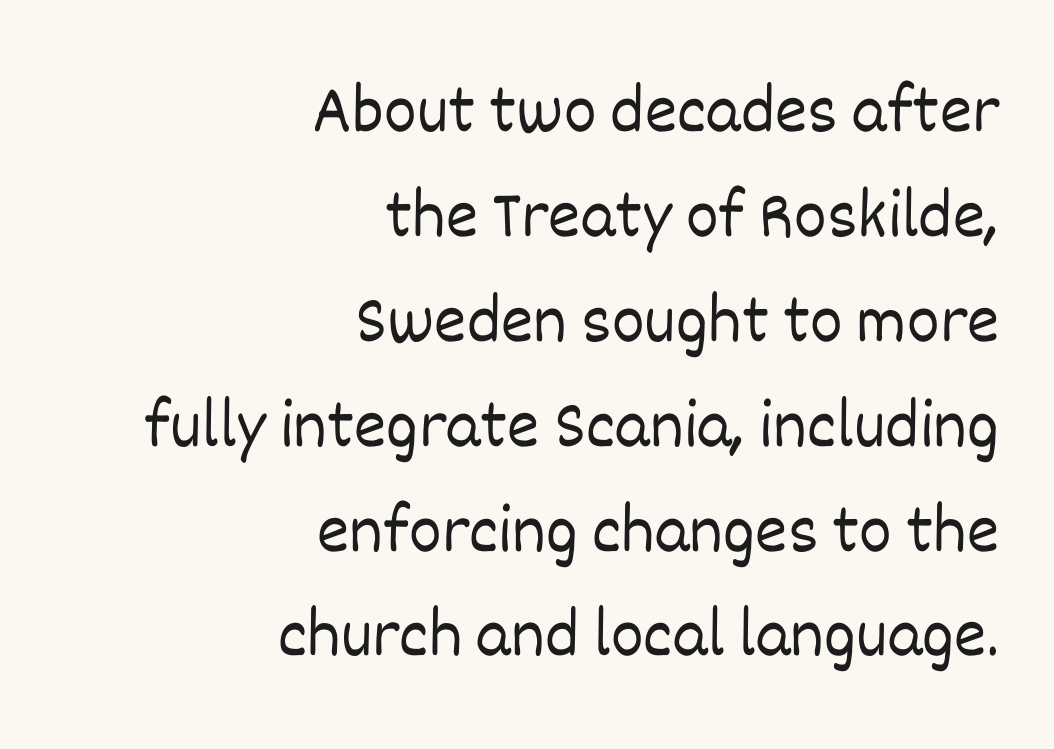
The image shows 69 px light type, upright; set right-aligned, normal line spacing (1.52x), normal letter spacing, not underlined; low stroke contrast and a large x-height.
